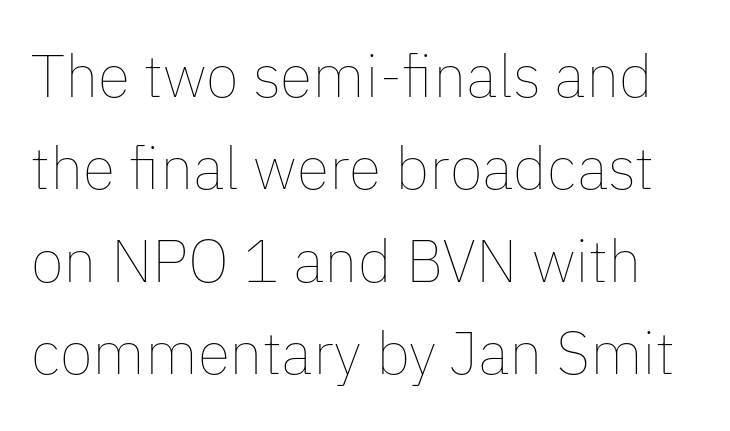
The image shows 60 px thin type, upright; set normal line spacing (1.54x), normal letter spacing, not underlined; low stroke contrast and a medium x-height.
